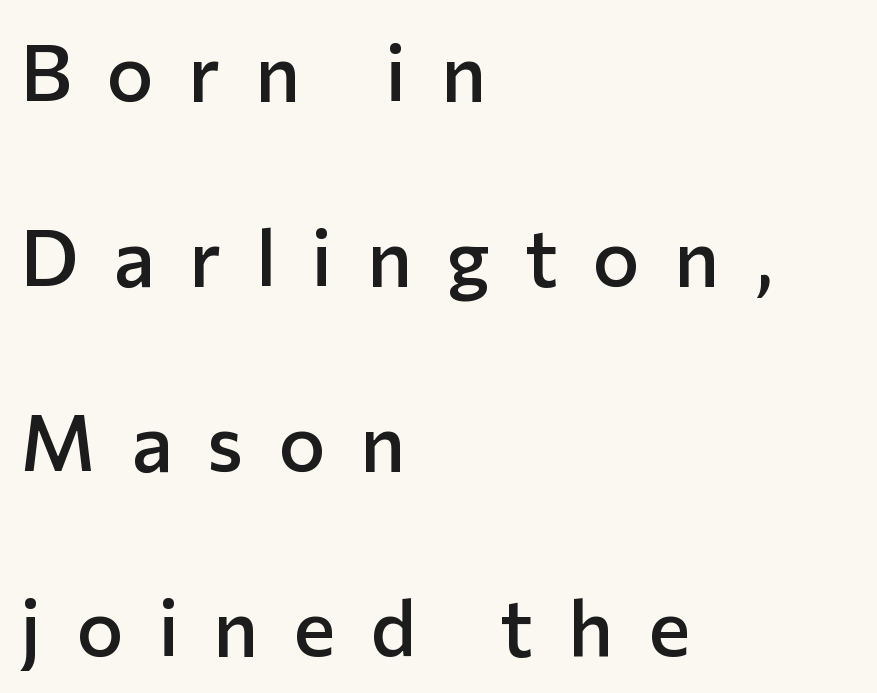
Does the copy run flush right? No — it runs flush left. Descender tails drop into unmarked territory. The typeface chosen for these lines omits serifs. Ordinary non-slanted type is in use.
